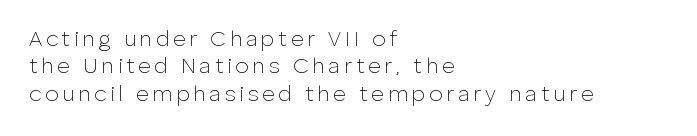
Plain, unruled lines of type. This sample is left-justified, so line endings fall wherever the words run out. Style check: upright. The characters are drawn with everyday or finer stroke widths. Vertically, the passage feels balanced, rows spaced as you'd expect.
